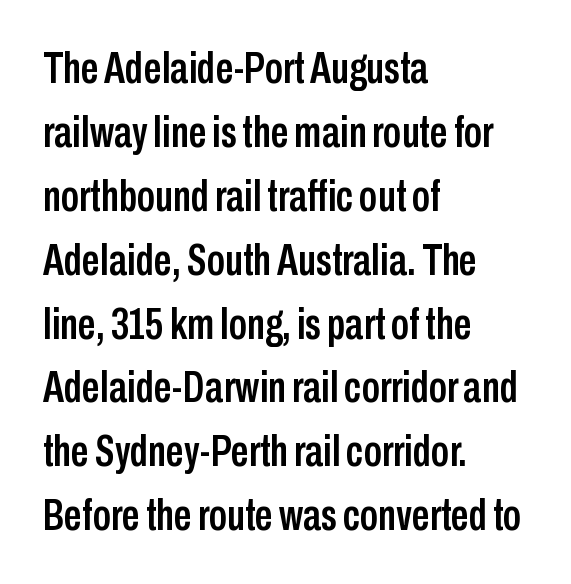
These lines were composed using upright roman letters. A typesetter would call this proportional, since set widths differ per character. The letters sit at their default tracking, neither squeezed nor spread. The words here are not underlined. Examine the stroke ends and you'll find no serifs. The leading is moderate, giving the passage an even texture.
